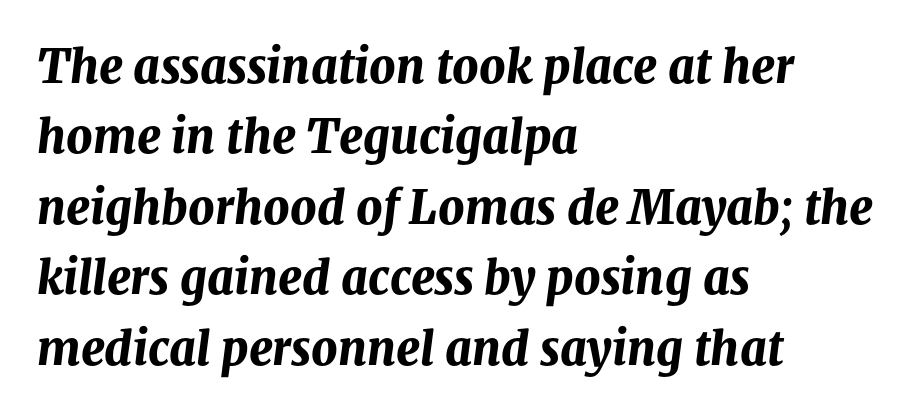
Just letters on the line, the space beneath them empty. The rows are spaced the way most documents space them. Typesetter's note: full bold, strokes at maximum text heaviness. The tracking reads as untouched default to a designer's eye.
